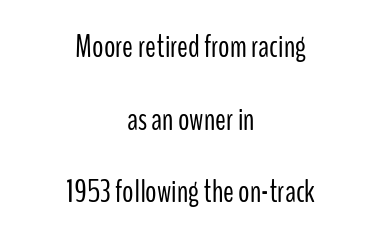
Q: Is the text bold? A: No.
Q: Is the text italic (slanted)? A: No, it is upright.
Q: Is the typeface a serif or a sans-serif typeface? A: Sans-serif.
Q: Is the text underlined? A: No.
Q: How is the paragraph aligned? A: Centered.
Q: Is the spacing between letters normal or unusually wide? A: Normal.
Q: Is the spacing between lines tight, normal or loose? A: Loose.
Q: Width (condensed, normal, or wide)? A: Condensed.
Q: Stroke contrast? A: Low.
Q: x-height? A: Medium.
Q: Monospaced? A: No.
